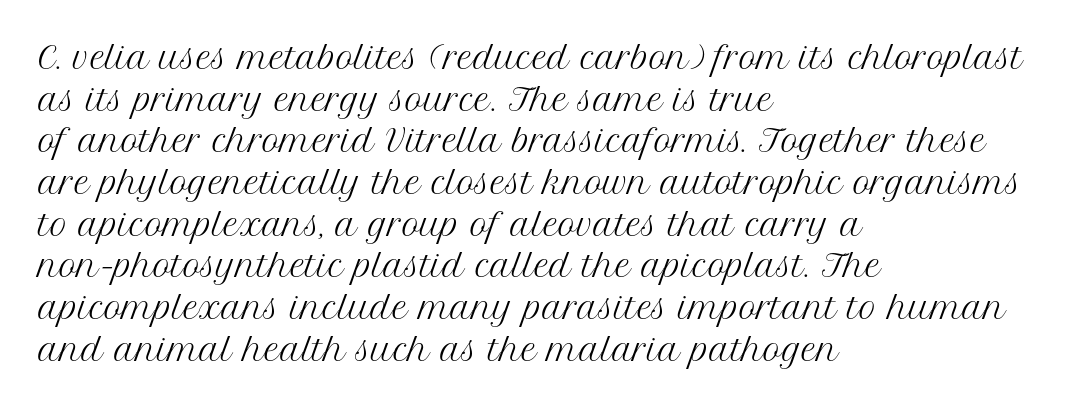
Regular leading. The rendering uses natural spacing where letterforms have individual widths. The font family rendered here belongs to the serif group. Letters rest on an invisible, unmarked baseline. Heft: none added — not bold.
